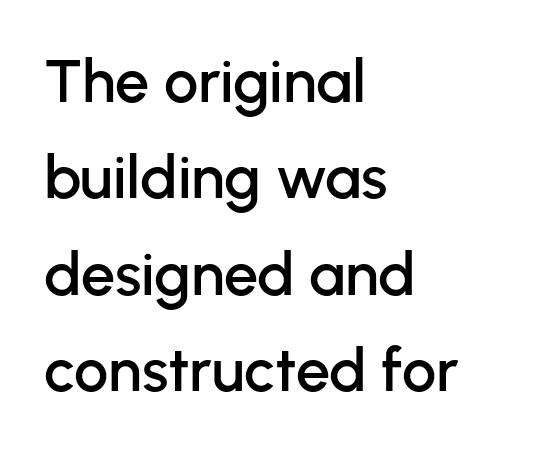
Q: Is the text italic (slanted)? A: No, it is upright.
Q: Is the typeface a serif or a sans-serif typeface? A: Sans-serif.
Q: Is the text underlined? A: No.
Q: How is the paragraph aligned? A: Left-aligned.
Q: Is the spacing between letters normal or unusually wide? A: Normal.
Q: Is the spacing between lines tight, normal or loose? A: Normal.
Q: Width (condensed, normal, or wide)? A: Normal.
Q: Stroke contrast? A: Low.
Q: x-height? A: Medium.
Q: Monospaced? A: No.
